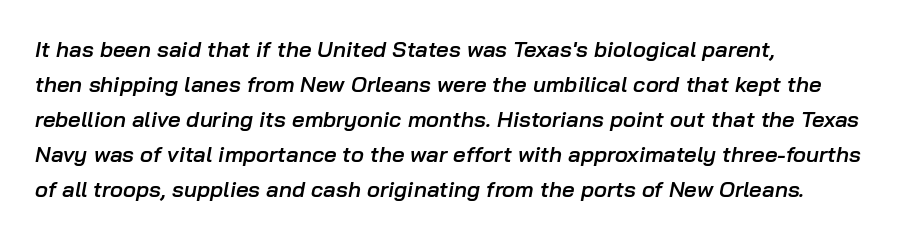
Check the space under the baseline: it is left empty. The paragraph shown leans on its left margin. Typesetter's note: demi weight, one step under bold. In terms of letterspacing, this is plain default setting.
